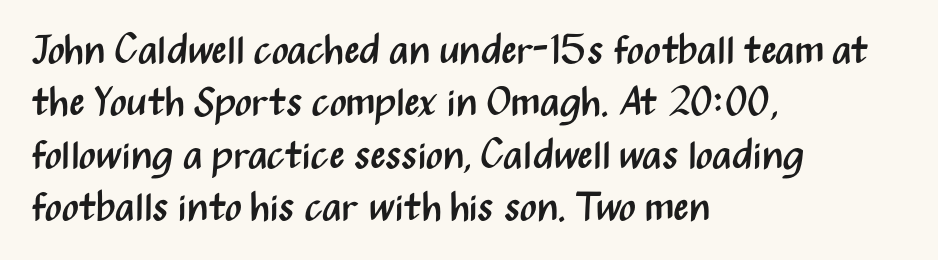
{"serif": "no", "italic": "no", "bold": "no", "weight": "regular", "width": "condensed", "stroke_contrast": "medium", "x_height": "medium", "monospaced": "no", "underline": "no", "align": "left", "line_spacing": "normal", "line_spacing_ratio": 1.31, "letter_spacing": "normal", "letter_spacing_em": 0.0, "glyph_px": 40}
